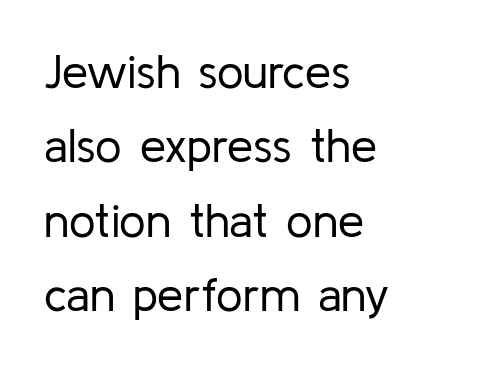
{"serif": "no", "italic": "no", "bold": "no", "weight": "regular", "width": "normal", "stroke_contrast": "low", "x_height": "medium", "monospaced": "no", "underline": "no", "align": "left", "line_spacing": "normal", "line_spacing_ratio": 1.58, "letter_spacing": "normal", "letter_spacing_em": 0.0, "glyph_px": 47}
